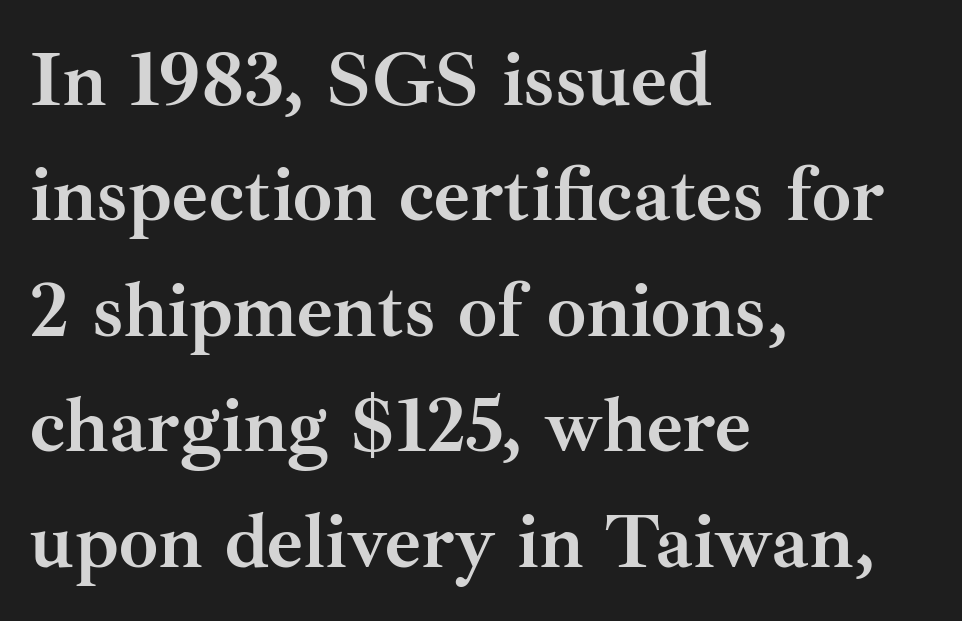
The image shows 78 px semibold serif type, upright; set left-aligned, normal line spacing (1.48x), normal letter spacing, not underlined; medium stroke contrast and a small x-height.
